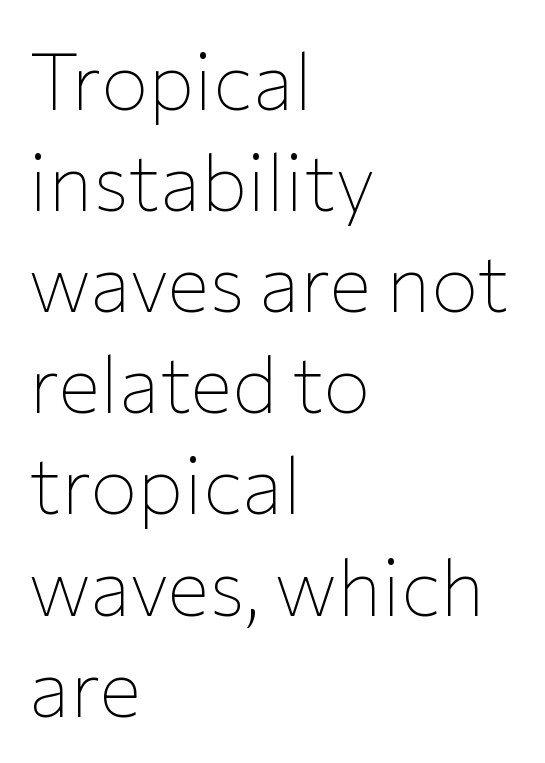
The image shows 79 px thin sans-serif type, upright; set left-aligned, normal line spacing (1.28x), normal letter spacing, not underlined; low stroke contrast and a medium x-height.
